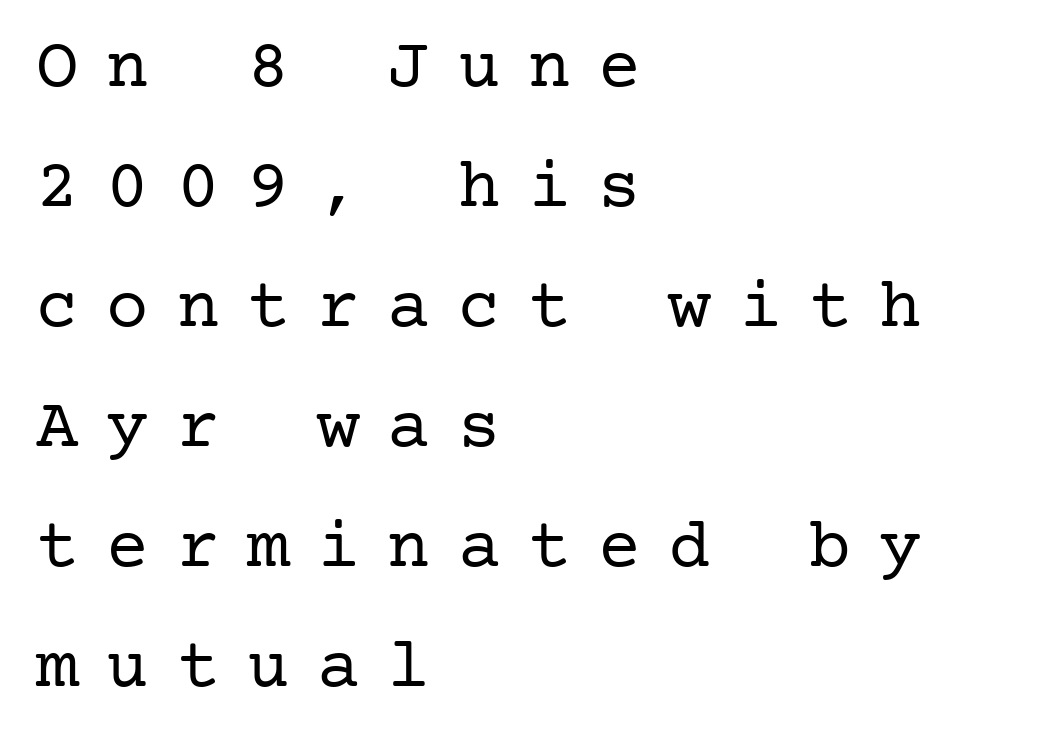
Q: Is the text bold? A: No.
Q: Is the text italic (slanted)? A: No, it is upright.
Q: Is the typeface a serif or a sans-serif typeface? A: Serif.
Q: Is the text underlined? A: No.
Q: How is the paragraph aligned? A: Left-aligned.
Q: Is the spacing between letters normal or unusually wide? A: Unusually wide.
Q: Is the spacing between lines tight, normal or loose? A: Normal.
Q: Width (condensed, normal, or wide)? A: Normal.
Q: Stroke contrast? A: Low.
Q: x-height? A: Medium.
